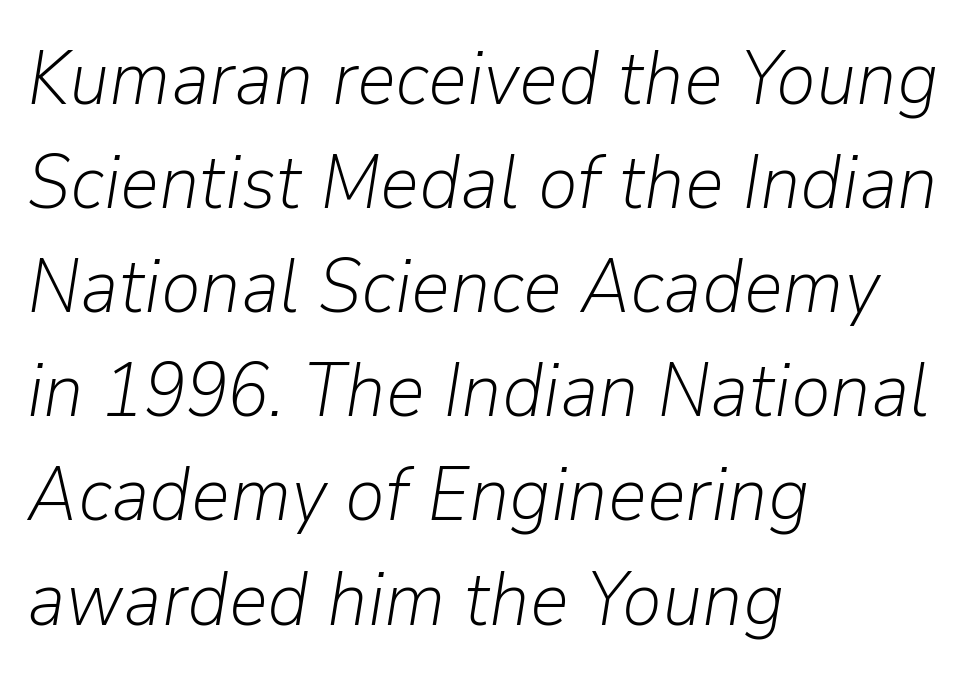
{"italic": "yes", "lean": "right", "slant_degrees": 9, "bold": "no", "weight": "light", "width": "normal", "stroke_contrast": "low", "x_height": "medium", "monospaced": "no", "underline": "no", "align": "left", "line_spacing": "normal", "line_spacing_ratio": 1.37, "letter_spacing": "normal", "letter_spacing_em": 0.0, "glyph_px": 76}
